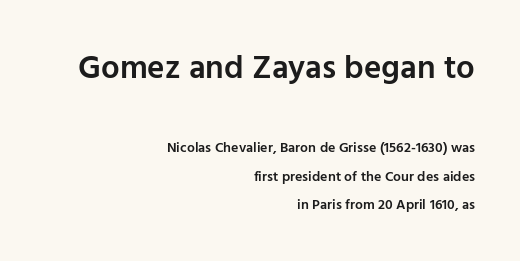
The image shows 33 px semibold sans-serif type, upright; set right-aligned, loose line spacing (2.03x), normal letter spacing, not underlined; the first (top) block is 2.36x larger; low stroke contrast and a medium x-height.
